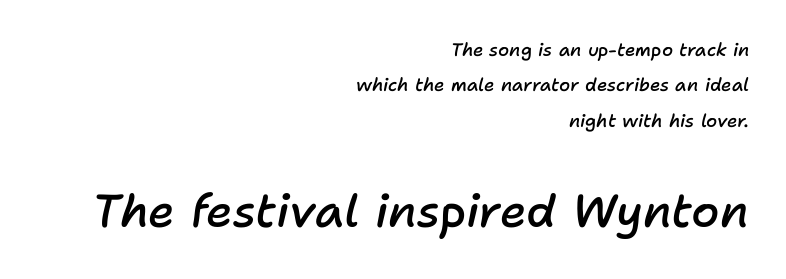
Q: Is the text bold? A: Semi-bold.
Q: Is the text italic (slanted)? A: Yes, it leans right by about 11 degrees.
Q: Is the text underlined? A: No.
Q: How is the paragraph aligned? A: Right-aligned.
Q: Is the spacing between letters normal or unusually wide? A: Normal.
Q: Is the spacing between lines tight, normal or loose? A: Loose.
Q: Which block of text is set in a larger size, the first (top) or the second (bottom)? A: The second (bottom) one.
Q: Width (condensed, normal, or wide)? A: Normal.
Q: Stroke contrast? A: Low.
Q: x-height? A: Medium.
Q: Monospaced? A: No.
